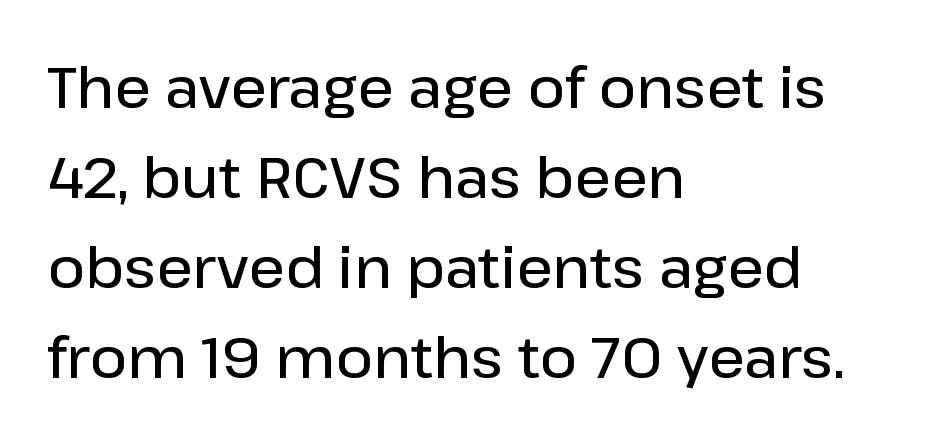
Any mark beneath the type? The region is blank. If you drew a line through each stem, it would be perfectly vertical. Visually the block forms a straight wall on the left and a jagged coastline on the right. What kind of face is this? One without serifs — a sans. Proportional: the letters do not fall into vertical columns.
